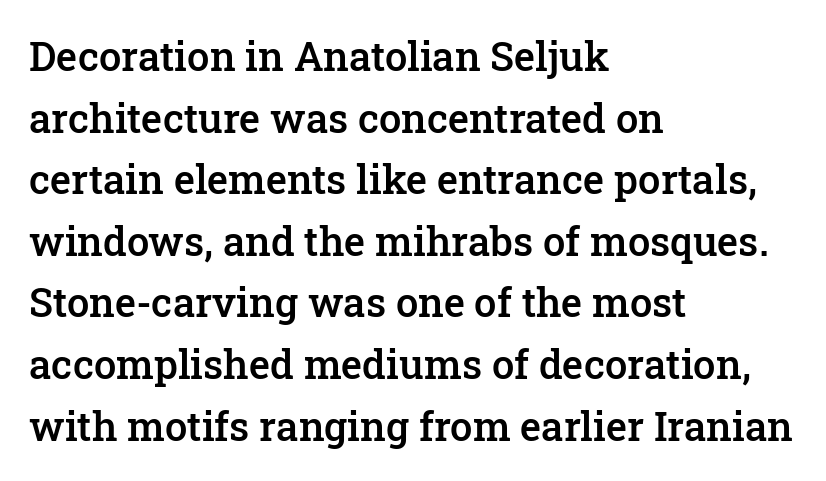
The image shows 40 px semibold serif type, upright; set left-aligned, normal line spacing (1.54x), normal letter spacing, not underlined; low stroke contrast and a medium x-height.
